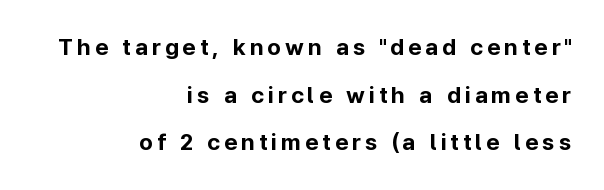
Q: Is the text bold? A: Yes.
Q: Is the text italic (slanted)? A: No, it is upright.
Q: Is the text underlined? A: No.
Q: How is the paragraph aligned? A: Right-aligned.
Q: Is the spacing between lines tight, normal or loose? A: Loose.
